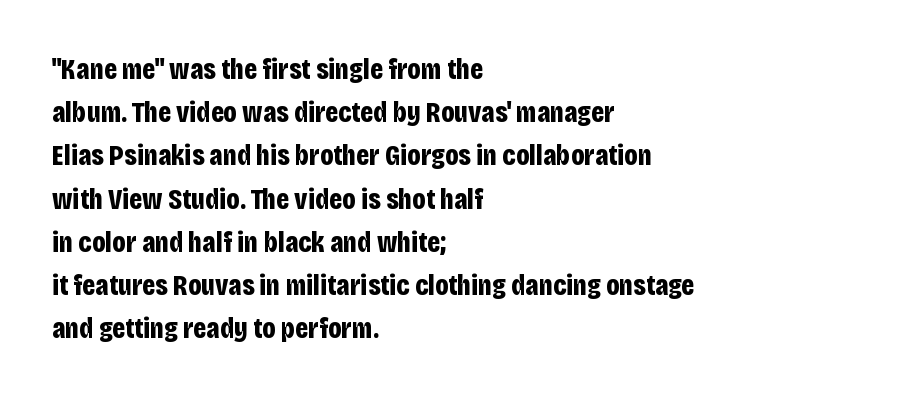
Q: Is the text bold? A: Yes.
Q: Is the text italic (slanted)? A: No, it is upright.
Q: Is the typeface a serif or a sans-serif typeface? A: Sans-serif.
Q: Is the text underlined? A: No.
Q: How is the paragraph aligned? A: Left-aligned.
Q: Is the spacing between letters normal or unusually wide? A: Normal.
Q: Is the spacing between lines tight, normal or loose? A: Normal.
Q: Width (condensed, normal, or wide)? A: Condensed.
Q: Stroke contrast? A: Low.
Q: x-height? A: Large.
Q: Monospaced? A: No.
